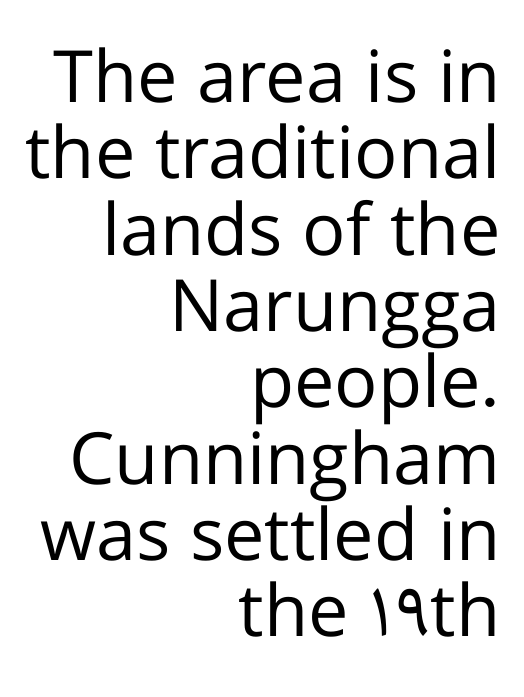
The typeface chosen for these lines omits serifs. Varying glyph widths throughout — classic text-font behaviour. You could call the tracking neutral — neither tight nor loose. Where is the straight margin? On the right. This is not heavy type; no bold has been used.
